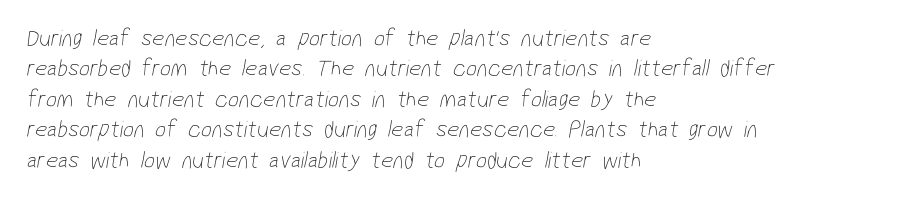
{"bold": "no", "underline": "no", "align": "left", "line_spacing": "normal", "line_spacing_ratio": 1.27, "letter_spacing": "normal", "letter_spacing_em": 0.0, "glyph_px": 24}
